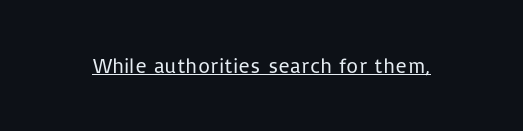
The image shows 21 px text type, upright; set normal letter spacing, underlined.
